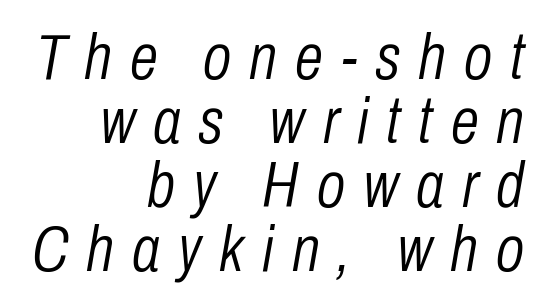
{"italic": "yes", "lean": "right", "slant_degrees": 10, "bold": "no", "weight": "light", "width": "condensed", "stroke_contrast": "low", "x_height": "medium", "monospaced": "no", "underline": "no", "align": "right", "line_spacing": "tight", "line_spacing_ratio": 1.0, "letter_spacing": "wide", "letter_spacing_em": 0.28, "glyph_px": 64}
